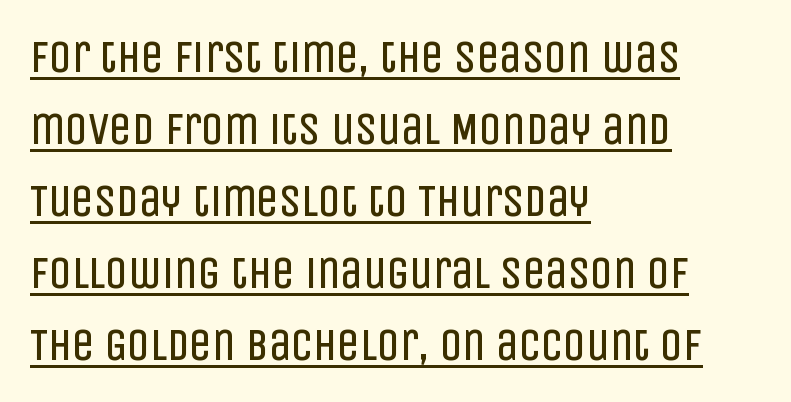
The image shows 45 px regular-weight, condensed sans-serif type, upright; set left-aligned, normal line spacing (1.6x), normal letter spacing, underlined; low stroke contrast and a large x-height.
